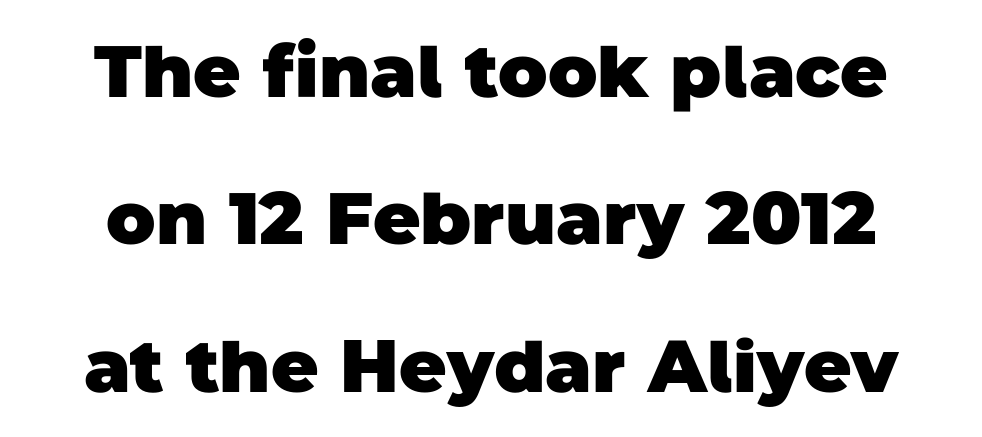
Q: Is the text bold? A: Yes.
Q: Is the typeface a serif or a sans-serif typeface? A: Sans-serif.
Q: Is the text underlined? A: No.
Q: Is the spacing between letters normal or unusually wide? A: Normal.
Q: Is the spacing between lines tight, normal or loose? A: Loose.
Q: Width (condensed, normal, or wide)? A: Normal.
Q: Stroke contrast? A: Low.
Q: x-height? A: Large.
Q: Monospaced? A: No.
